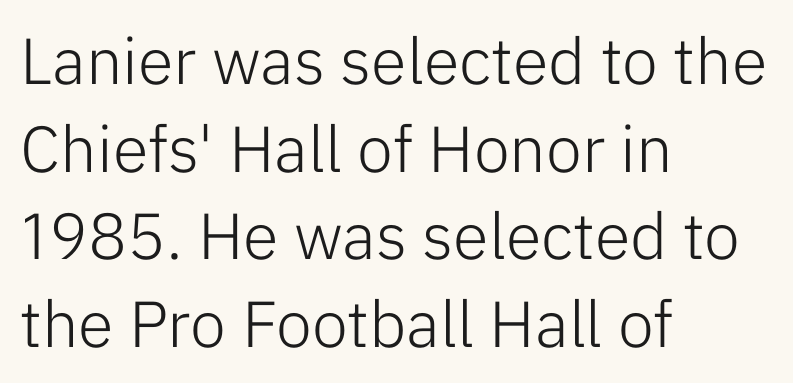
The image shows 65 px light sans-serif type, upright; set left-aligned, normal line spacing (1.35x), normal letter spacing, not underlined; low stroke contrast and a medium x-height.
